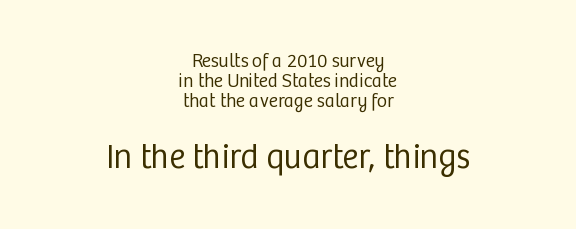
The image shows 34 px regular-weight sans-serif type, upright; set centered, tight line spacing (1.06x), normal letter spacing, not underlined; the second (bottom) block is 1.79x larger; low stroke contrast and a medium x-height.
